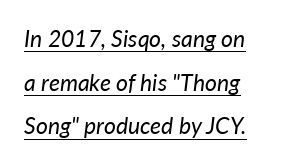
Where is the straight margin? On the left. Reading down the column, the eye jumps a long way to each next line. Caption: lettering with a line underneath. No extra tracking has been applied to these lines.
